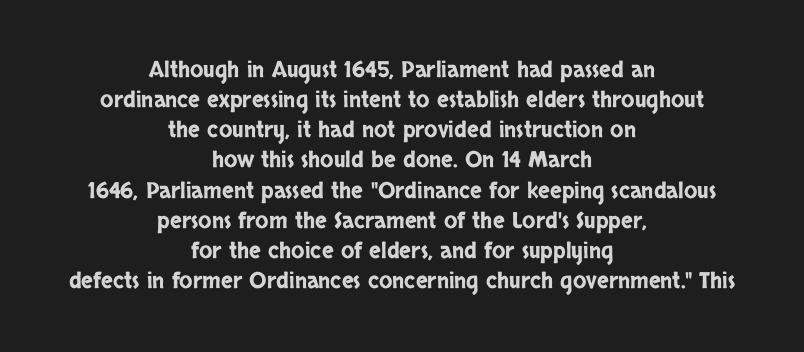
Posture: upright roman. Notice how the passage keeps no hard edge, just a central spine. The gaps between neighbouring characters are ordinary and unremarkable. Honestly, there is no underline to notice here at all. Baseline-to-baseline distance is the conventional proportion of letter height.
